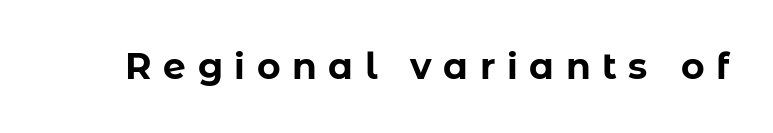
A bare baseline throughout the passage. Posture: upright roman. The passage shown has open, widely tracked lettering throughout. Does the type have serifs? No, each stem ends abruptly.
